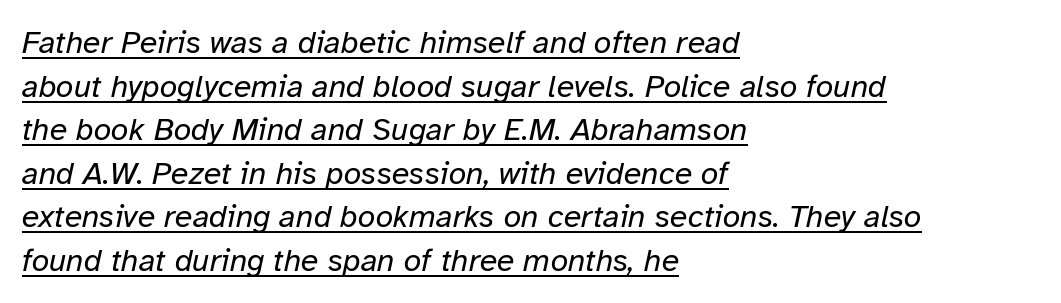
{"italic": "yes", "lean": "right", "slant_degrees": 12, "bold": "no", "weight": "regular", "width": "normal", "stroke_contrast": "low", "x_height": "medium", "monospaced": "no", "underline": "yes", "align": "left", "line_spacing": "normal", "line_spacing_ratio": 1.36, "letter_spacing": "normal", "letter_spacing_em": 0.0, "glyph_px": 32}
